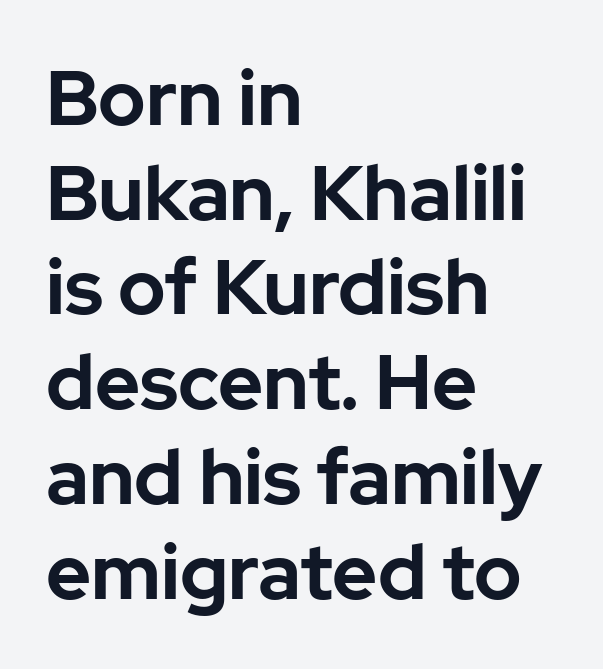
Q: Is the text bold? A: Yes.
Q: Is the text italic (slanted)? A: No, it is upright.
Q: Is the typeface a serif or a sans-serif typeface? A: Sans-serif.
Q: Is the text underlined? A: No.
Q: How is the paragraph aligned? A: Left-aligned.
Q: Is the spacing between letters normal or unusually wide? A: Normal.
Q: Width (condensed, normal, or wide)? A: Normal.
Q: Stroke contrast? A: Low.
Q: x-height? A: Medium.
Q: Monospaced? A: No.
